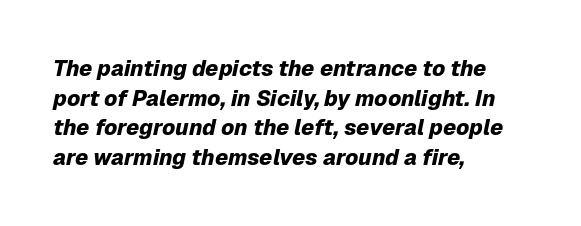
The image shows 22 px bold type, italic (leaning right); set left-aligned, normal line spacing (1.35x), normal letter spacing, not underlined.
